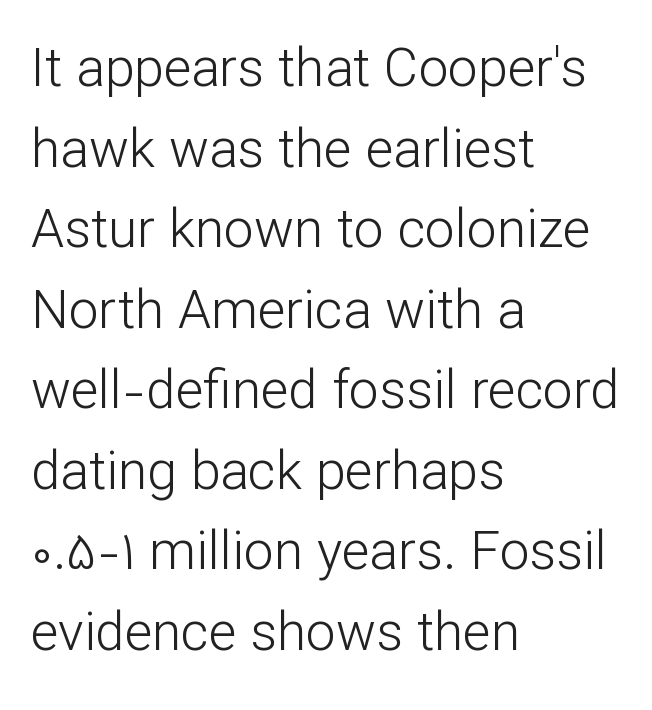
{"serif": "no", "italic": "no", "bold": "no", "weight": "light", "width": "normal", "stroke_contrast": "low", "x_height": "medium", "monospaced": "no", "underline": "no", "align": "left", "line_spacing": "normal", "line_spacing_ratio": 1.52, "letter_spacing": "normal", "letter_spacing_em": 0.0, "glyph_px": 53}
